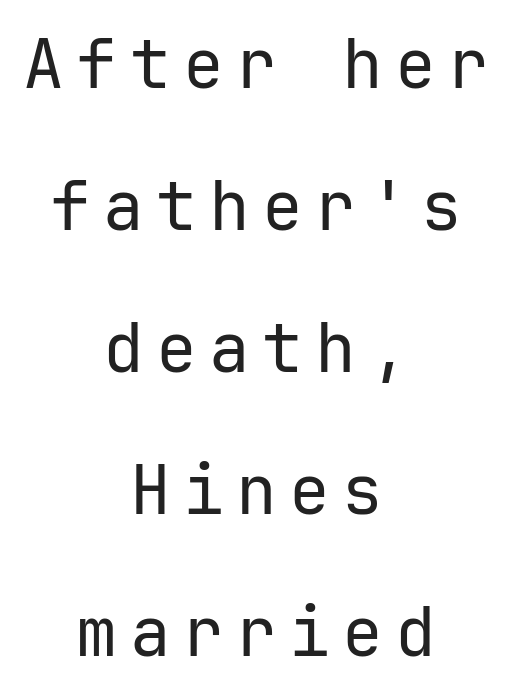
Horizontally, the lines are justified to the midpoint only. This rendering features lettering with no underline. Loosely led — the rows are spread out. Stems here are at most as thick as an everyday book face.
